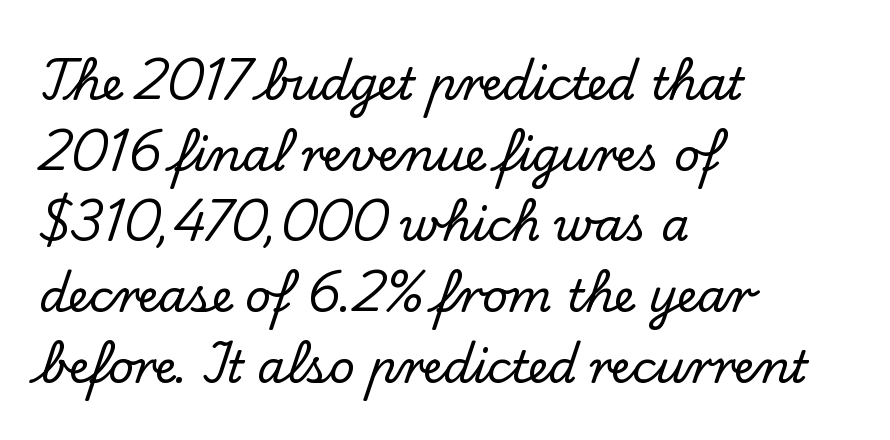
{"serif": "yes", "width": "normal", "stroke_contrast": "low", "x_height": "small", "monospaced": "no", "underline": "no", "align": "left", "line_spacing": "normal", "line_spacing_ratio": 1.57, "letter_spacing": "normal", "letter_spacing_em": 0.0, "glyph_px": 45}
